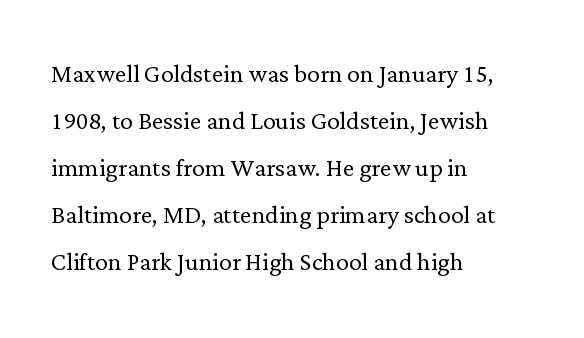
Q: Is the text bold? A: No.
Q: Is the text italic (slanted)? A: No, it is upright.
Q: Is the typeface a serif or a sans-serif typeface? A: Serif.
Q: Is the text underlined? A: No.
Q: How is the paragraph aligned? A: Left-aligned.
Q: Is the spacing between letters normal or unusually wide? A: Normal.
Q: Is the spacing between lines tight, normal or loose? A: Normal.
Q: Width (condensed, normal, or wide)? A: Normal.
Q: Stroke contrast? A: Low.
Q: x-height? A: Medium.
Q: Monospaced? A: No.
